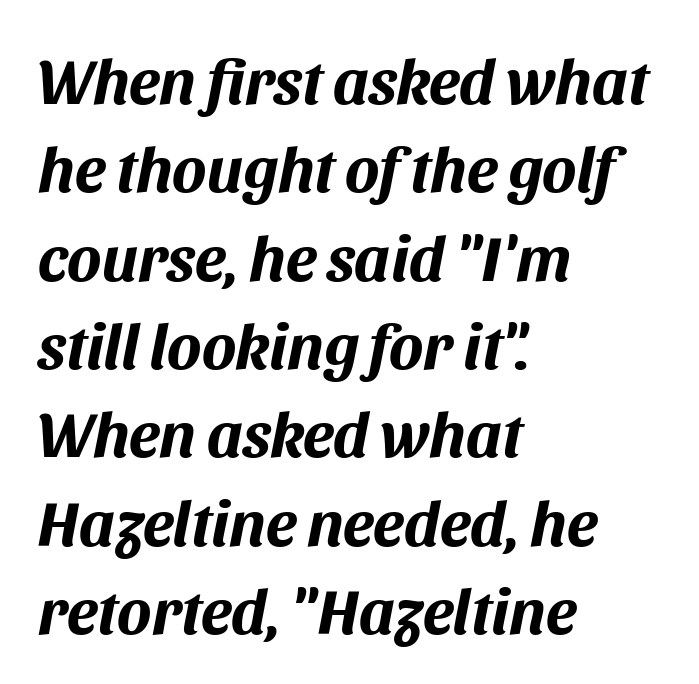
Q: Is the text bold? A: Yes.
Q: Is the text italic (slanted)? A: Yes, it leans right by about 11 degrees.
Q: Is the text underlined? A: No.
Q: How is the paragraph aligned? A: Left-aligned.
Q: Is the spacing between letters normal or unusually wide? A: Normal.
Q: Is the spacing between lines tight, normal or loose? A: Normal.
Q: Width (condensed, normal, or wide)? A: Normal.
Q: Stroke contrast? A: Medium.
Q: x-height? A: Large.
Q: Monospaced? A: No.
